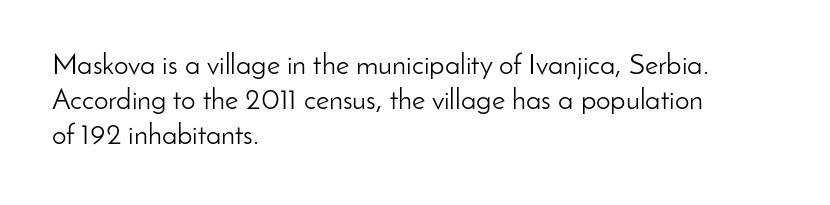
The image shows 29 px light sans-serif type, upright; set left-aligned, line spacing 1.21x, normal letter spacing, not underlined; low stroke contrast and a small x-height.
